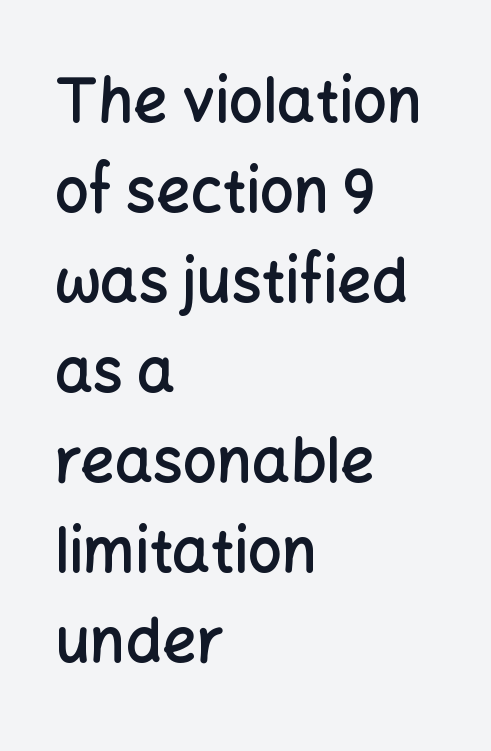
The image shows 60 px semibold sans-serif type, upright; set left-aligned, normal line spacing (1.5x), normal letter spacing, not underlined; low stroke contrast and a medium x-height.
